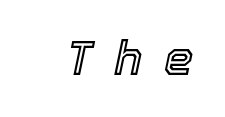
The face used here is proportionally spaced, like ordinary book or web type. Characters follow at a spacing far wider than the type designer built in. No word sits above an underline. When letters slant like this, we call the style italic.
